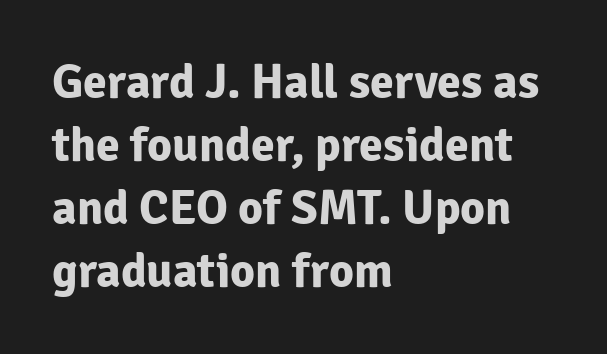
The image shows 48 px bold sans-serif type, upright; set left-aligned, normal line spacing (1.31x), normal letter spacing, not underlined; low stroke contrast and a medium x-height.
